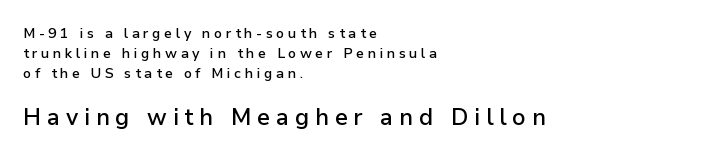
{"italic": "no", "bold": "semi", "underline": "no", "align": "left", "line_spacing": "normal", "line_spacing_ratio": 1.43, "letter_spacing": "wide", "letter_spacing_em": 0.25, "larger_block": "second", "size_ratio": 1.64, "glyph_px": 23}
